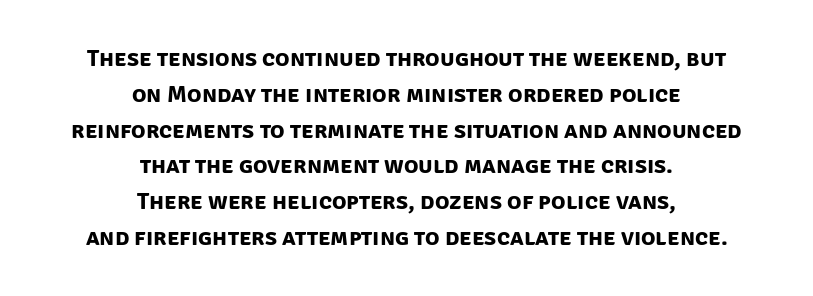
Q: Is the text bold? A: Yes.
Q: Is the text underlined? A: No.
Q: How is the paragraph aligned? A: Centered.
Q: Is the spacing between letters normal or unusually wide? A: Normal.
Q: Is the spacing between lines tight, normal or loose? A: Normal.
